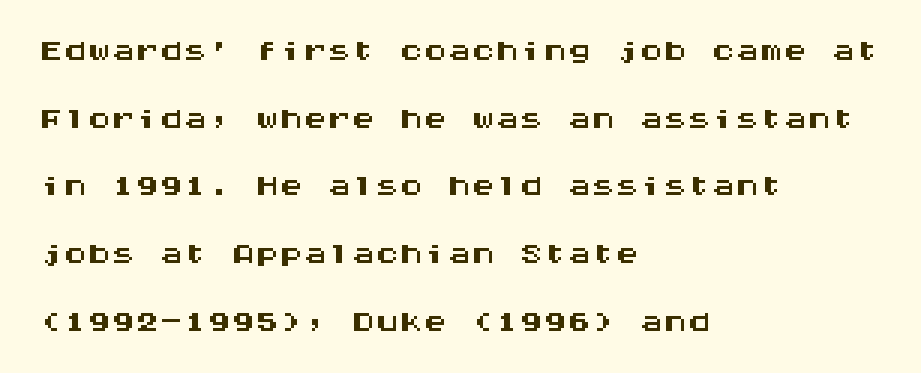
Q: Is the text italic (slanted)? A: No, it is upright.
Q: Is the typeface a serif or a sans-serif typeface? A: Sans-serif.
Q: Is the text underlined? A: No.
Q: How is the paragraph aligned? A: Left-aligned.
Q: Is the spacing between letters normal or unusually wide? A: Normal.
Q: Is the spacing between lines tight, normal or loose? A: Normal.
Q: Width (condensed, normal, or wide)? A: Wide.
Q: Stroke contrast? A: Medium.
Q: x-height? A: Large.
Q: Monospaced? A: Yes.
